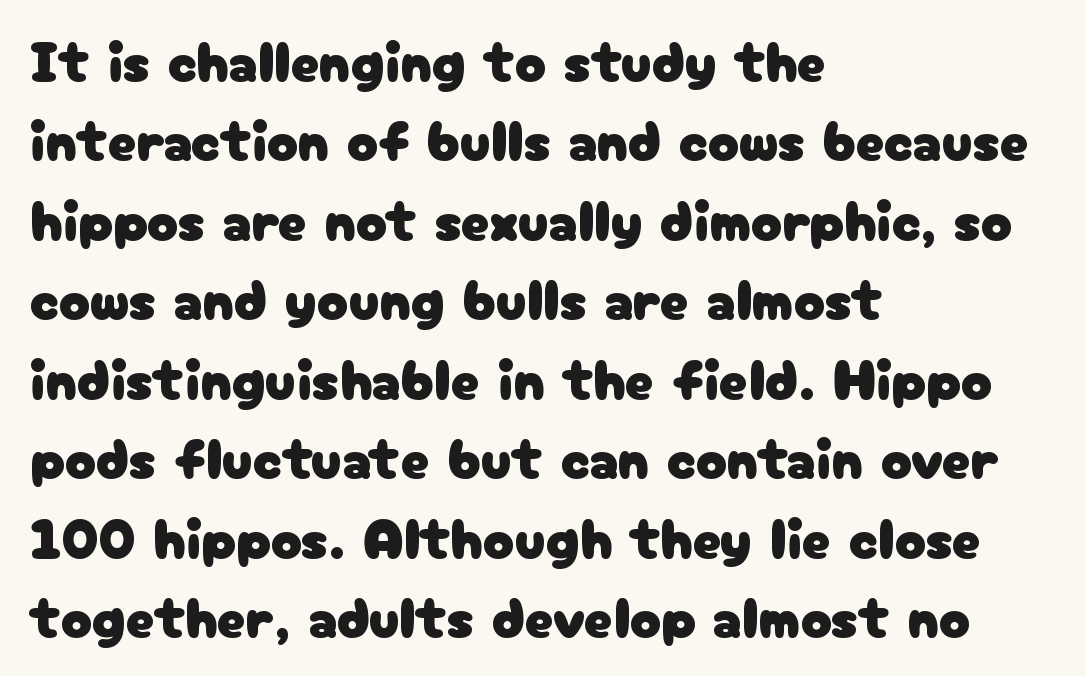
The image shows 58 px sans-serif type, upright; set left-aligned, normal line spacing (1.37x), normal letter spacing, not underlined; low stroke contrast and a medium x-height.
